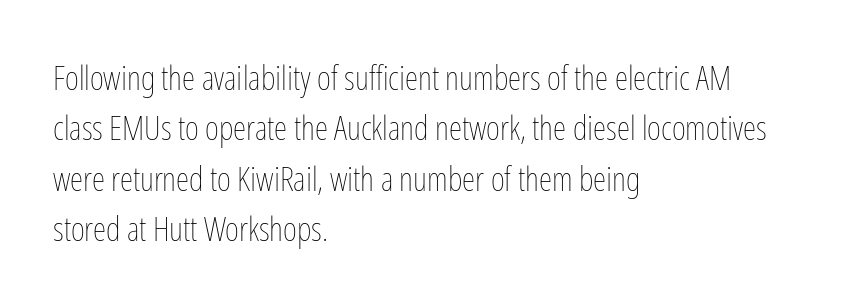
The gap between lines stays unmarked. You could not count columns in this text — the font is proportionally spaced. The font sits on the lighter half of the weight spectrum, regular included. Does extra space separate the letters? No, they use regular spacing. Compared with typical paragraphs, the rows here are spaced about the same.
